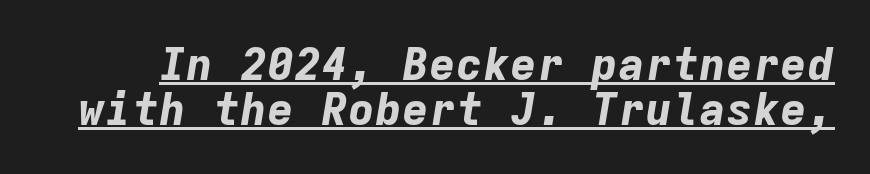
Style check: oblique. Typesetter's note: full bold, strokes at maximum text heaviness. Tracking here is standard; glyphs follow each other at the usual distance. Each letter, wide or thin by design, is forced into the same width here.
